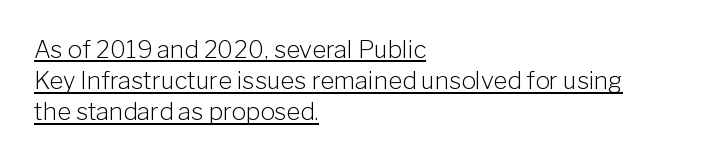
Layout note: lines flush left. Underline: present. Is there any slant? The stems are plumb. Stroke mass is kept to a normal reading level or below. Is the letter spacing exaggerated? No — it looks like the ordinary default. How would I describe the line gaps? Plain and ordinary.
